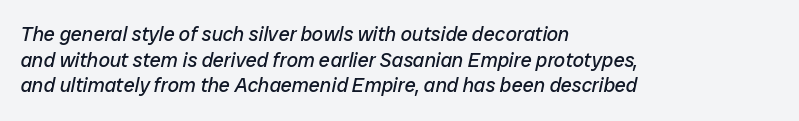
The image shows 20 px text type, italic (leaning right); set left-aligned, normal line spacing (1.28x), normal letter spacing, not underlined.
